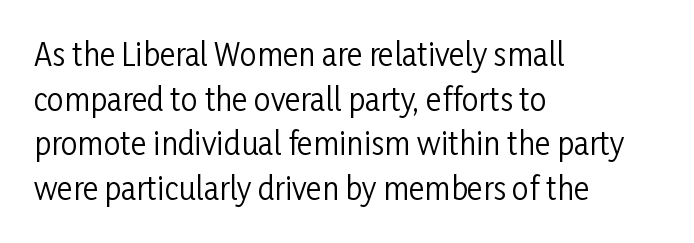
{"serif": "no", "italic": "no", "bold": "no", "weight": "regular", "width": "condensed", "stroke_contrast": "low", "x_height": "medium", "monospaced": "no", "underline": "no", "align": "left", "line_spacing": "normal", "line_spacing_ratio": 1.49, "letter_spacing": "normal", "letter_spacing_em": 0.0, "glyph_px": 30}
